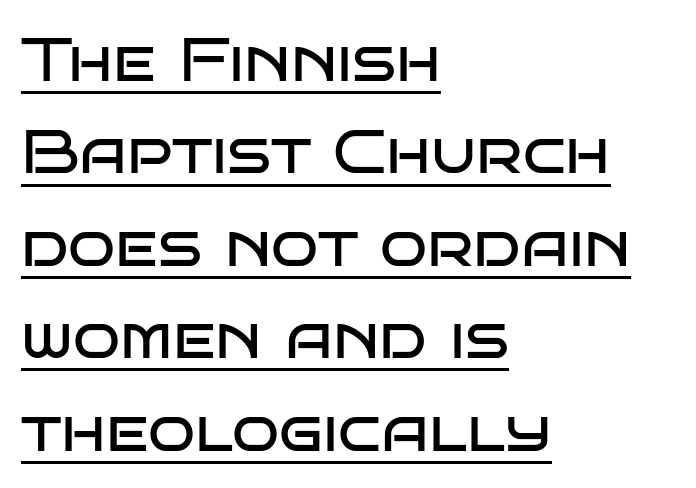
{"serif": "no", "italic": "no", "bold": "no", "weight": "regular", "width": "wide", "stroke_contrast": "low", "x_height": "large", "monospaced": "no", "underline": "yes", "align": "left", "line_spacing": "normal", "line_spacing_ratio": 1.49, "letter_spacing": "normal", "letter_spacing_em": 0.0, "glyph_px": 62}
